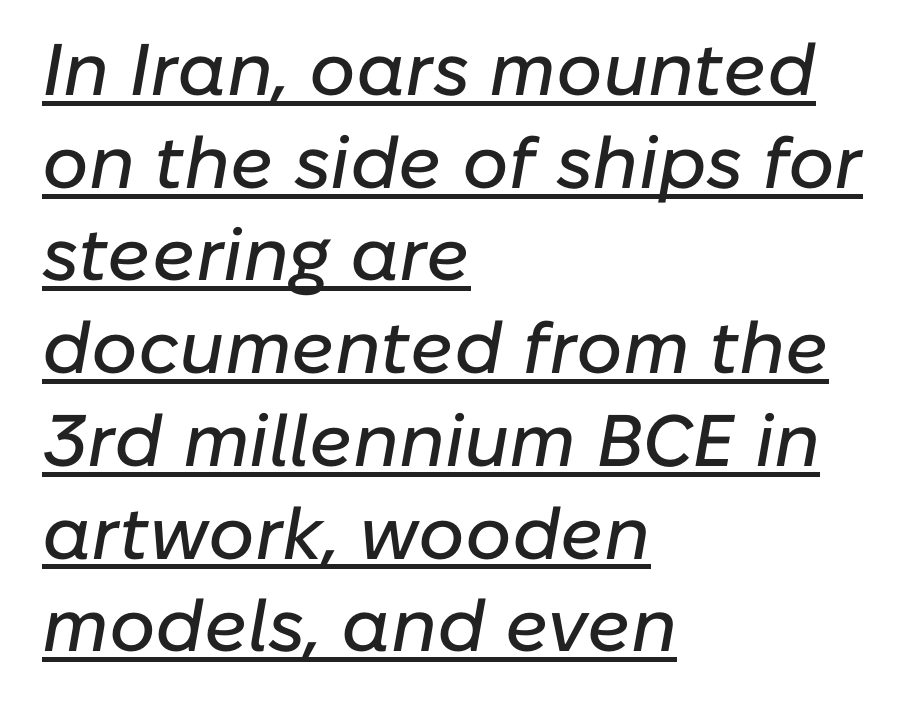
The face used here appears with an underline applied. The rag falls on the right side of this text block. Reading down the column, the eye jumps a familiar distance to each next line. Looking at the ascenders, they clearly lean. The letters advance in unequal steps, a hallmark of proportional type. How are the letters spaced? Ordinarily, with no added tracking.
